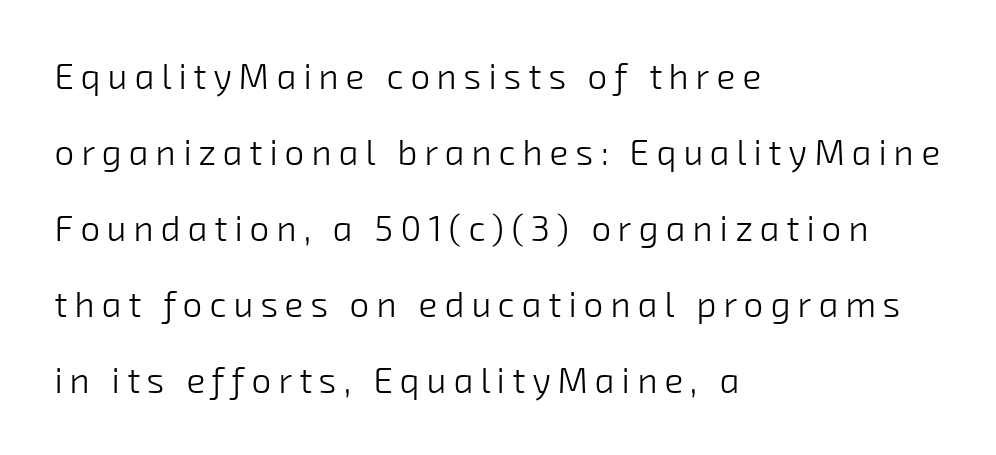
Q: Is the text bold? A: No.
Q: Is the typeface a serif or a sans-serif typeface? A: Sans-serif.
Q: Is the text underlined? A: No.
Q: How is the paragraph aligned? A: Left-aligned.
Q: Is the spacing between letters normal or unusually wide? A: Unusually wide.
Q: Is the spacing between lines tight, normal or loose? A: Loose.
Q: Width (condensed, normal, or wide)? A: Normal.
Q: Stroke contrast? A: Low.
Q: x-height? A: Medium.
Q: Monospaced? A: No.
